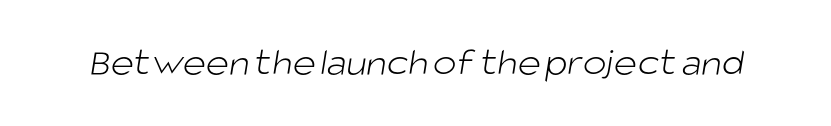
{"serif": "no", "bold": "no", "weight": "light", "width": "normal", "stroke_contrast": "low", "x_height": "large", "monospaced": "no", "underline": "no", "letter_spacing": "normal", "letter_spacing_em": 0.0, "glyph_px": 40}
